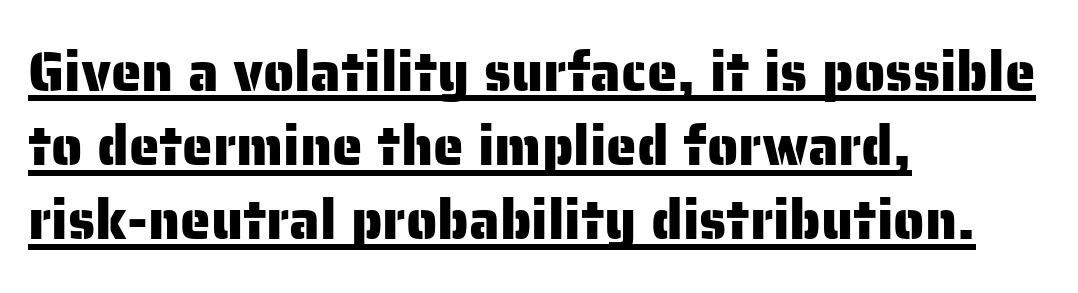
This sample keeps an unexceptional amount of space between lines. The rendering uses the underline text-decoration. Standard letterfit; no display-style spreading of the glyphs. The lettering stays uniformly vertical, giving the passage a roman look.
